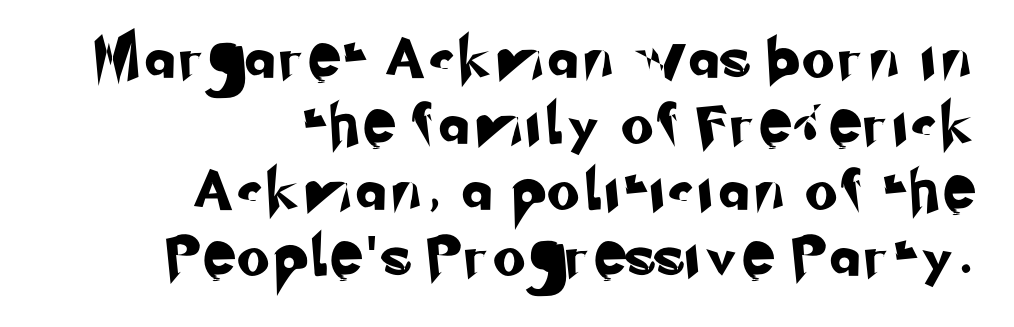
The foot of each line stays bare and open. The type family on display is of the sans-serif kind. The setting favours the right margin, as signatures and pull-quotes sometimes do. The tracking reads as deliberately expanded to a designer's eye. Normally led — the rows are evenly, conventionally spaced. The letters advance in unequal steps, a hallmark of proportional type.
